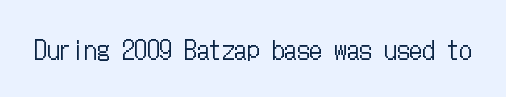
Q: Is the text bold? A: No.
Q: Is the text italic (slanted)? A: No, it is upright.
Q: Is the text underlined? A: No.
Q: Is the spacing between letters normal or unusually wide? A: Normal.
